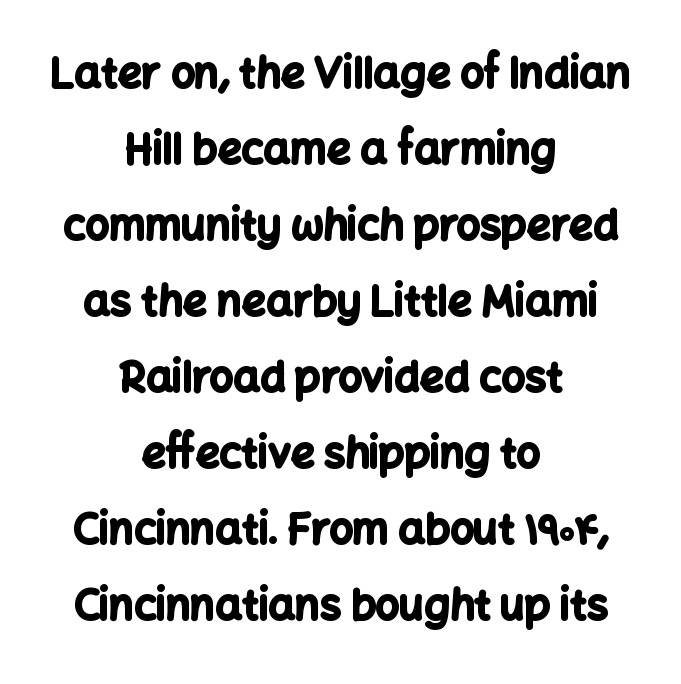
The passage shown is typeset with a sans-serif family. The sample has been set heavy, in full bold. Tall strokes in this sample are plumb rather than angled. Does extra space separate the letters? No, they use regular spacing. A bare baseline throughout the passage. The passage is arranged like a title page — every line centered.
